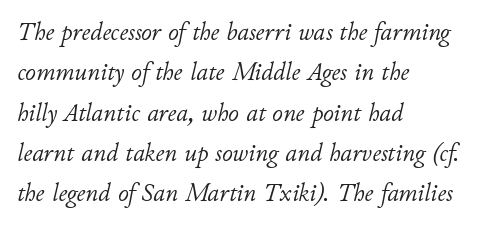
{"italic": "yes", "lean": "right", "slant_degrees": 11, "bold": "no", "underline": "no", "align": "left", "line_spacing": "normal", "line_spacing_ratio": 1.55, "letter_spacing": "normal", "letter_spacing_em": 0.0, "glyph_px": 26}
